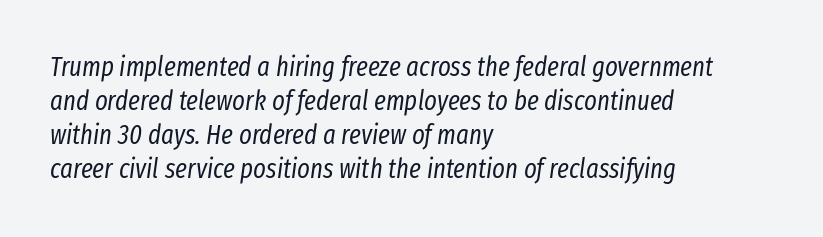
{"italic": "yes", "lean": "right", "slant_degrees": 8, "bold": "no", "underline": "no", "align": "left", "line_spacing": "normal", "line_spacing_ratio": 1.26, "letter_spacing": "normal", "letter_spacing_em": 0.0, "glyph_px": 27}
